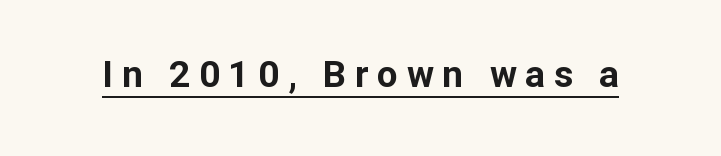
{"serif": "no", "italic": "no", "bold": "yes", "weight": "bold", "width": "normal", "stroke_contrast": "low", "x_height": "medium", "monospaced": "no", "underline": "yes", "letter_spacing": "wide", "letter_spacing_em": 0.23, "glyph_px": 37}
